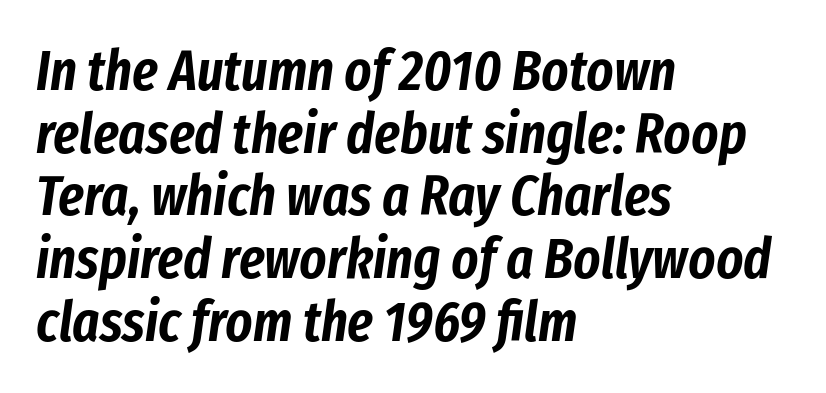
Letters rest on an invisible, unmarked baseline. Spacing between characters is what you'd get straight out of the box. Closely set lines give the paragraph a compact silhouette. Here the designer chose a conventional face with non-uniform glyph widths.
